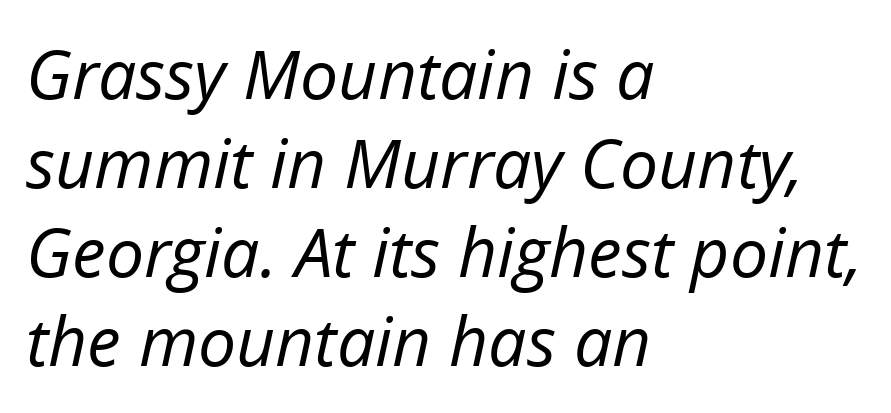
The image shows 68 px regular-weight type, italic (leaning right); set left-aligned, normal line spacing (1.31x), normal letter spacing, not underlined; low stroke contrast and a medium x-height.
